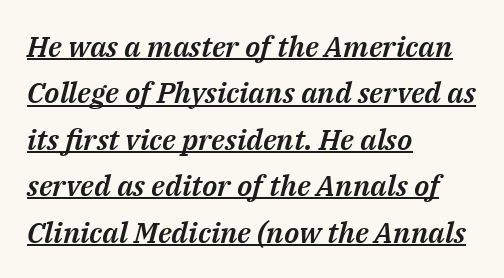
Q: Is the text italic (slanted)? A: Yes, it leans right by about 14 degrees.
Q: Is the text underlined? A: Yes.
Q: How is the paragraph aligned? A: Left-aligned.
Q: Is the spacing between letters normal or unusually wide? A: Normal.
Q: Is the spacing between lines tight, normal or loose? A: Normal.
Q: Width (condensed, normal, or wide)? A: Normal.
Q: Stroke contrast? A: Medium.
Q: x-height? A: Medium.
Q: Monospaced? A: No.
